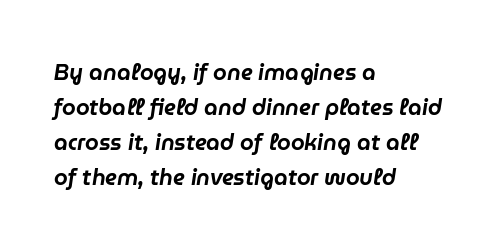
The line-height multiplier appears to be the usual default. Alignment: flush left. Tall strokes in this sample are angled rather than plumb. Here the glyphs are tracked normally, forming tight word shapes. The specimen omits any rule beneath the text block's lines.
